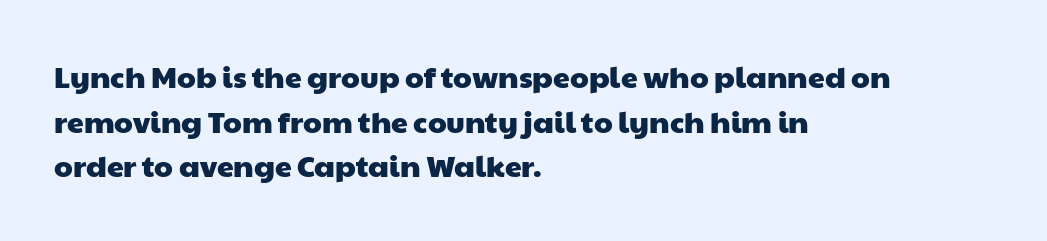
{"serif": "no", "width": "wide", "stroke_contrast": "low", "x_height": "medium", "monospaced": "no", "underline": "no", "align": "left", "line_spacing": "normal", "line_spacing_ratio": 1.49, "letter_spacing": "normal", "letter_spacing_em": 0.0, "glyph_px": 30}
